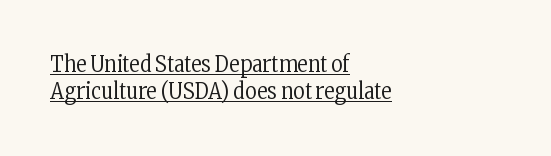
The image shows 22 px text type, upright; set left-aligned, line spacing 1.24x, normal letter spacing, underlined.
